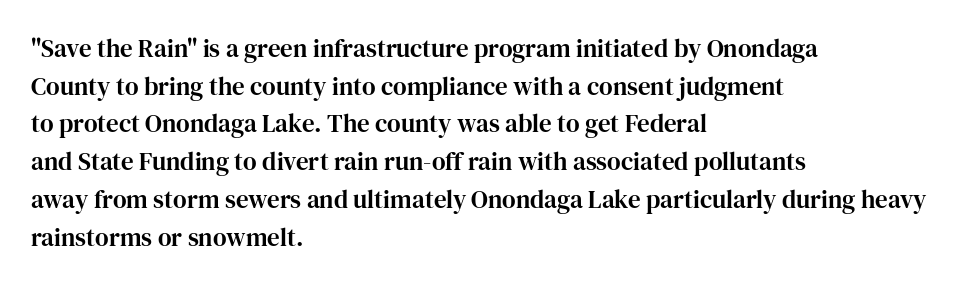
Descender tails drop into unmarked territory. If you drew a ruler down the left edge, every line would touch it. Nope, not italic — everything's standing straight. Successive baselines arrive at the customary interval. Tracking value appears to be zero — textbook default spacing.
